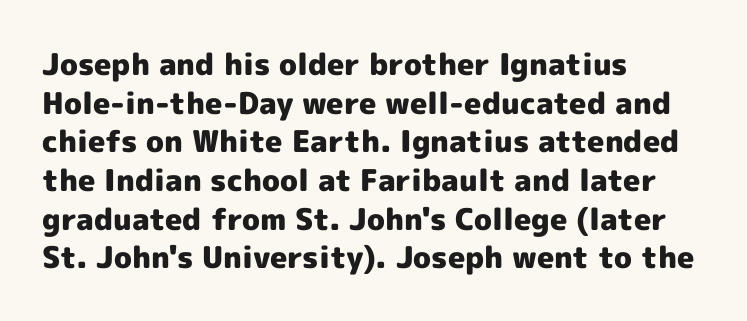
Q: Is the text bold? A: Yes.
Q: Is the text italic (slanted)? A: No, it is upright.
Q: Is the typeface a serif or a sans-serif typeface? A: Sans-serif.
Q: Is the text underlined? A: No.
Q: How is the paragraph aligned? A: Left-aligned.
Q: Is the spacing between letters normal or unusually wide? A: Normal.
Q: Is the spacing between lines tight, normal or loose? A: Normal.
Q: Width (condensed, normal, or wide)? A: Normal.
Q: x-height? A: Medium.
Q: Monospaced? A: No.
